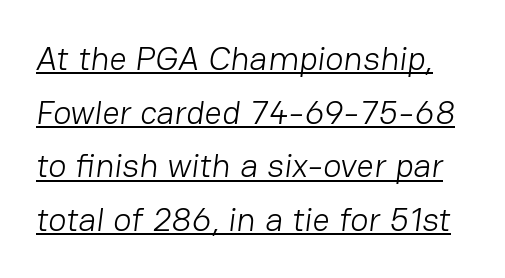
{"serif": "no", "bold": "no", "weight": "light", "width": "normal", "stroke_contrast": "low", "x_height": "medium", "monospaced": "no", "underline": "yes", "line_spacing": "normal", "line_spacing_ratio": 1.58, "letter_spacing": "normal", "letter_spacing_em": 0.0, "glyph_px": 34}
